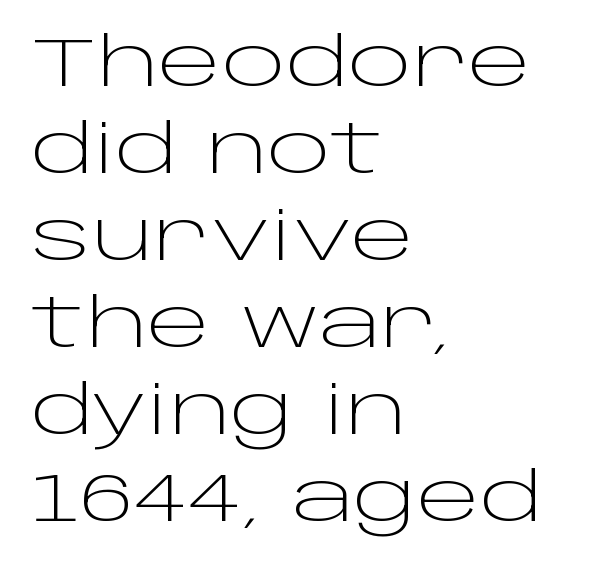
{"serif": "no", "italic": "no", "bold": "no", "weight": "light", "width": "wide", "stroke_contrast": "low", "x_height": "large", "monospaced": "no", "underline": "no", "align": "left", "line_spacing": "normal", "line_spacing_ratio": 1.28, "letter_spacing": "normal", "letter_spacing_em": 0.0, "glyph_px": 68}
